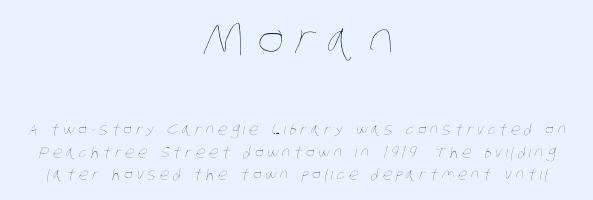
Q: Is the text bold? A: No.
Q: Is the text underlined? A: No.
Q: How is the paragraph aligned? A: Centered.
Q: Is the spacing between letters normal or unusually wide? A: Unusually wide.
Q: Is the spacing between lines tight, normal or loose? A: Normal.
Q: Which block of text is set in a larger size, the first (top) or the second (bottom)? A: The first (top) one.
Q: Width (condensed, normal, or wide)? A: Condensed.
Q: Stroke contrast? A: Low.
Q: x-height? A: Large.
Q: Monospaced? A: No.
